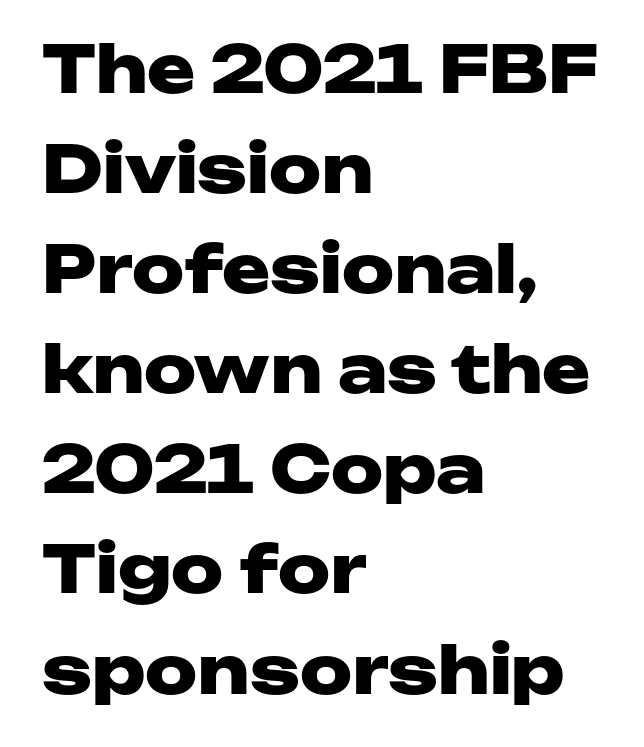
Check where the strokes stop: nothing finishes them off — pure sans. Beneath every word, the page is bare. One glance says typical: line gaps are just what's usual. This sample has the flowing, uneven cadence of proportional lettering. Notice how the passage keeps a crisp vertical edge on the left only.
